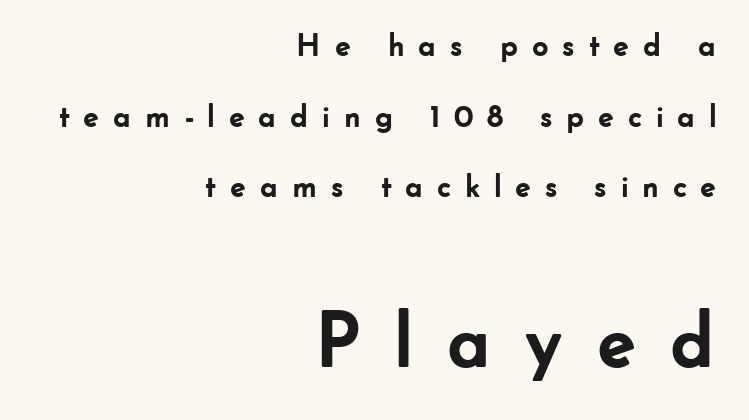
{"serif": "no", "italic": "no", "bold": "yes", "weight": "semibold", "width": "normal", "stroke_contrast": "low", "x_height": "small", "monospaced": "no", "underline": "no", "align": "right", "line_spacing": "loose", "line_spacing_ratio": 2.21, "letter_spacing": "wide", "letter_spacing_em": 0.41, "larger_block": "second", "size_ratio": 2.47, "glyph_px": 79}
